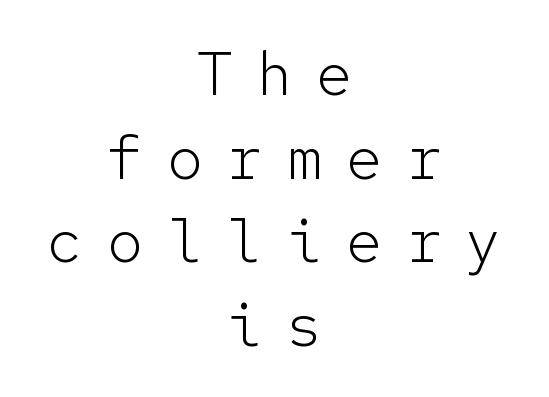
The typesetter chose a symmetrical, centered arrangement here. The lettering holds an erect, upright posture throughout. Spacing between characters has been opened up far beyond the box default. Beneath every word, the page is bare. These glyphs show unthickened strokes, regular width or finer.
